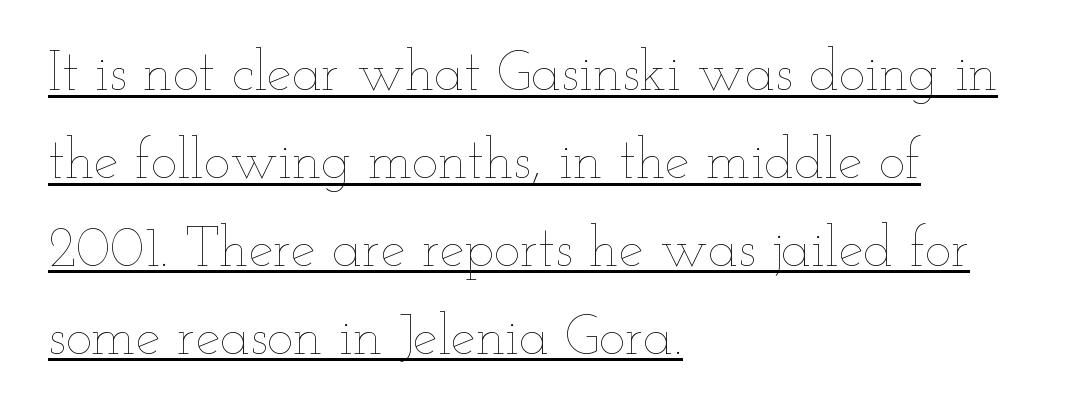
{"italic": "no", "bold": "no", "weight": "thin", "width": "wide", "stroke_contrast": "low", "x_height": "small", "monospaced": "no", "underline": "yes", "align": "left", "line_spacing": "normal", "line_spacing_ratio": 1.57, "letter_spacing": "normal", "letter_spacing_em": 0.0, "glyph_px": 56}
